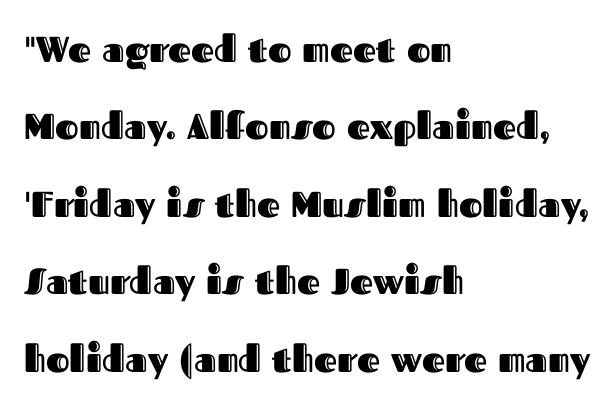
Underline: absent. Do the letters lean? They stand straight. This rendering leaves character spacing at its baseline value. One glance says open: line gaps are wider than usual. Is this a fixed-width face? No — the glyphs have proportional, varying widths. Each line starts at the same left margin while the right side varies.
